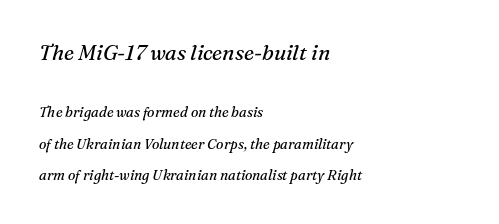
{"italic": "yes", "lean": "right", "slant_degrees": 16, "bold": "no", "underline": "no", "align": "left", "line_spacing": "loose", "line_spacing_ratio": 2.25, "letter_spacing": "normal", "letter_spacing_em": 0.0, "larger_block": "first", "size_ratio": 1.5, "glyph_px": 21}
